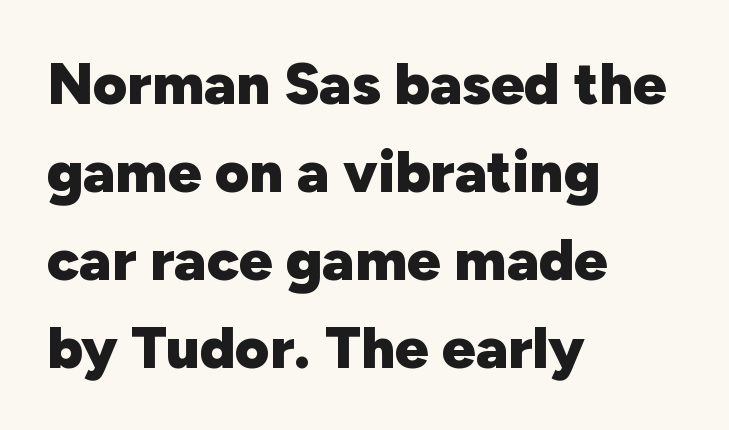
The passage is arranged the way most books set body copy — flush left. Tracking here is standard; glyphs follow each other at the usual distance. Posture: straight, roman, zero tilt. How would I describe the line gaps? Plain and ordinary.
